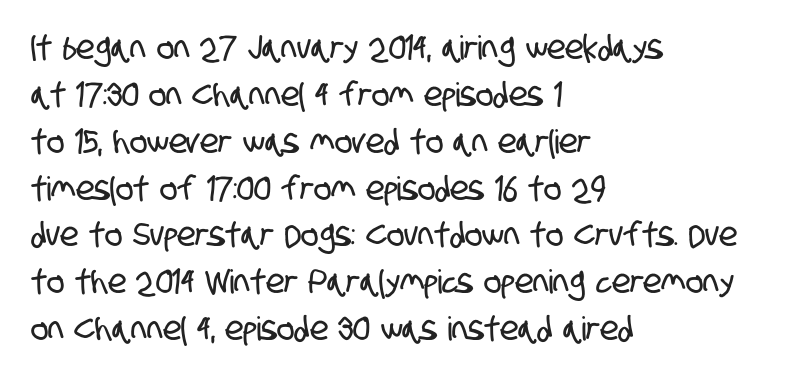
{"serif": "no", "width": "condensed", "stroke_contrast": "low", "x_height": "large", "monospaced": "no", "underline": "no", "align": "left", "line_spacing": "normal", "line_spacing_ratio": 1.42, "letter_spacing": "normal", "letter_spacing_em": 0.0, "glyph_px": 33}
